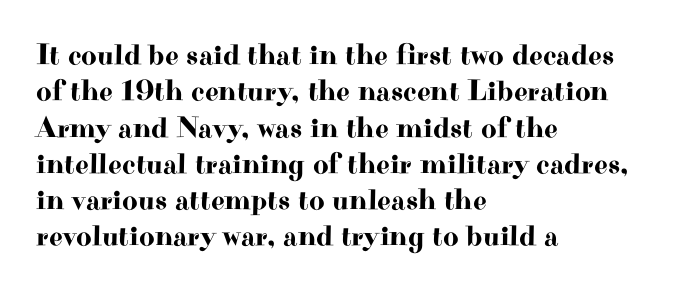
{"serif": "yes", "italic": "no", "width": "wide", "stroke_contrast": "high", "x_height": "small", "monospaced": "no", "underline": "no", "align": "left", "line_spacing_ratio": 1.21, "letter_spacing": "normal", "letter_spacing_em": 0.0, "glyph_px": 30}
